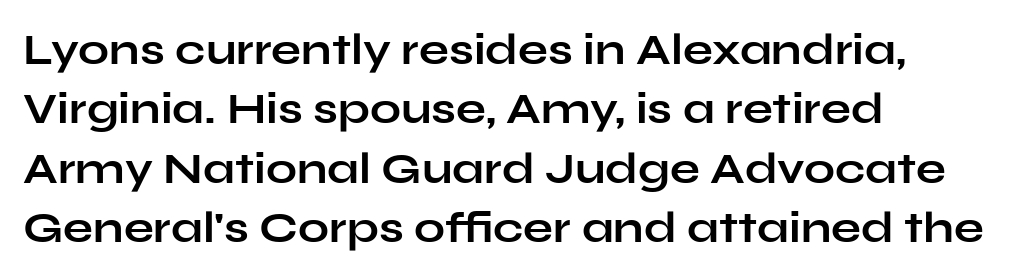
The image shows 44 px bold, wide sans-serif type, upright; set left-aligned, normal line spacing (1.35x), normal letter spacing, not underlined; low stroke contrast and a medium x-height.
